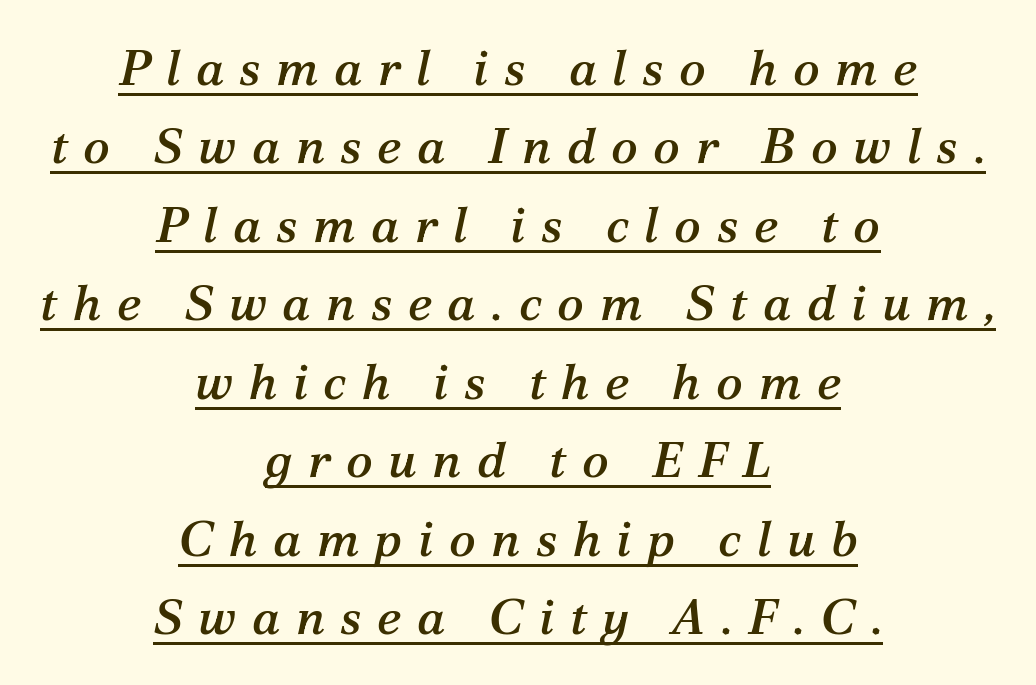
Character widths vary here, with narrow letters taking less room than wide ones. The face used here is seriffed, in the tradition of book romans. The passage shown is underscored from start to finish. One glance says typical: line gaps are just what's usual. Would a proofreader flag this as italicized? Yes. Inter-character spacing is expanded well beyond the font's built-in metrics.
